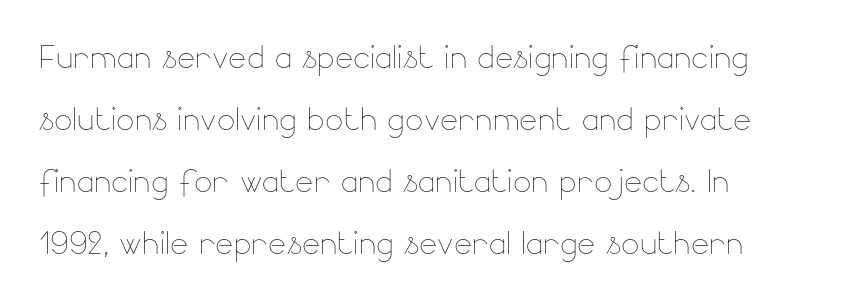
Weight: not bold — regular or lighter. Leading: standard. This sample uses an upright cut, with every glyph sitting square on the baseline. This sample has the flowing, uneven cadence of proportional lettering. This rendering leaves character spacing at its baseline value.
